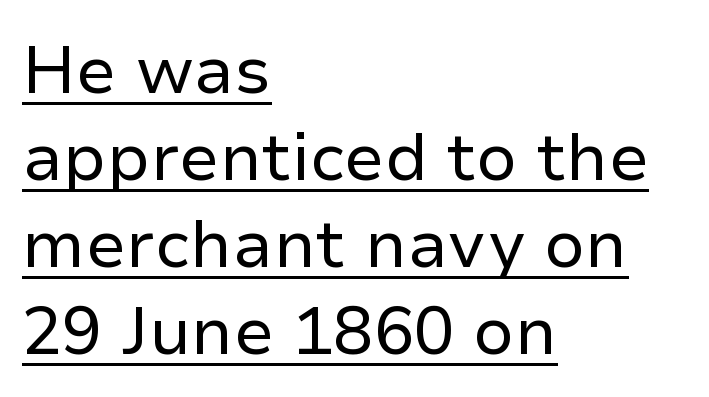
Q: Is the text bold? A: No.
Q: Is the text italic (slanted)? A: No, it is upright.
Q: Is the typeface a serif or a sans-serif typeface? A: Sans-serif.
Q: Is the text underlined? A: Yes.
Q: How is the paragraph aligned? A: Left-aligned.
Q: Is the spacing between letters normal or unusually wide? A: Normal.
Q: Is the spacing between lines tight, normal or loose? A: Normal.
Q: Width (condensed, normal, or wide)? A: Normal.
Q: Stroke contrast? A: Low.
Q: x-height? A: Medium.
Q: Monospaced? A: No.
